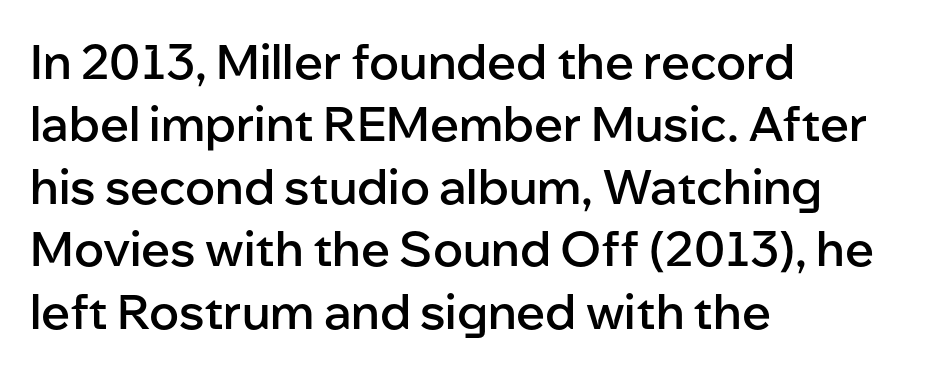
The image shows 48 px semibold sans-serif type, upright; set left-aligned, normal line spacing (1.3x), normal letter spacing, not underlined; low stroke contrast and a medium x-height.
